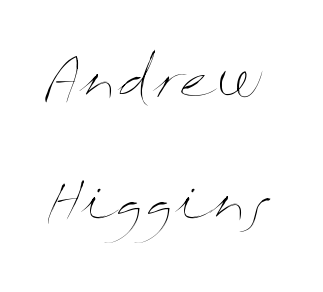
The image shows 54 px thin, wide type; set loose line spacing (2.26x), normal letter spacing, not underlined; medium stroke contrast and a medium x-height.
